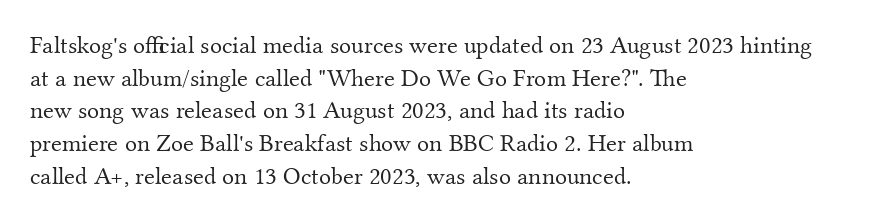
Q: Is the text bold? A: No.
Q: Is the text italic (slanted)? A: No, it is upright.
Q: Is the text underlined? A: No.
Q: How is the paragraph aligned? A: Left-aligned.
Q: Is the spacing between letters normal or unusually wide? A: Normal.
Q: Is the spacing between lines tight, normal or loose? A: Normal.
